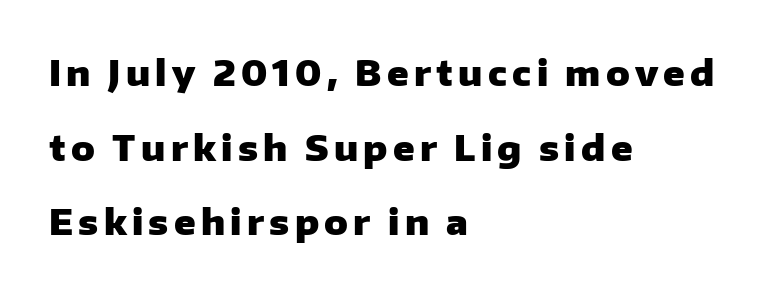
Strokes here are thick enough to call this a true bold. The specimen reads as upright at a glance. Grotesque or geometric, the face here clearly has no serifs. Casual observation: everything's shoved over to the left.
